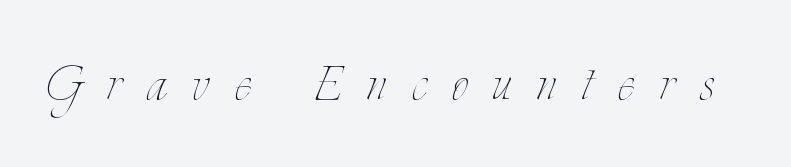
{"bold": "no", "weight": "thin", "width": "condensed", "stroke_contrast": "low", "x_height": "small", "monospaced": "no", "underline": "no", "letter_spacing": "wide", "letter_spacing_em": 0.41, "glyph_px": 63}
